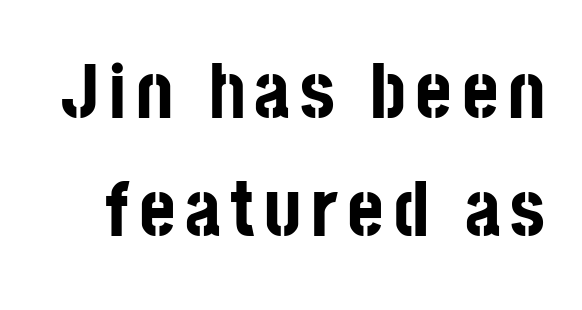
Q: Is the text bold? A: Yes.
Q: Is the text italic (slanted)? A: No, it is upright.
Q: Is the typeface a serif or a sans-serif typeface? A: Sans-serif.
Q: Is the text underlined? A: No.
Q: Is the spacing between lines tight, normal or loose? A: Normal.
Q: Width (condensed, normal, or wide)? A: Condensed.
Q: Stroke contrast? A: Low.
Q: x-height? A: Large.
Q: Monospaced? A: No.
